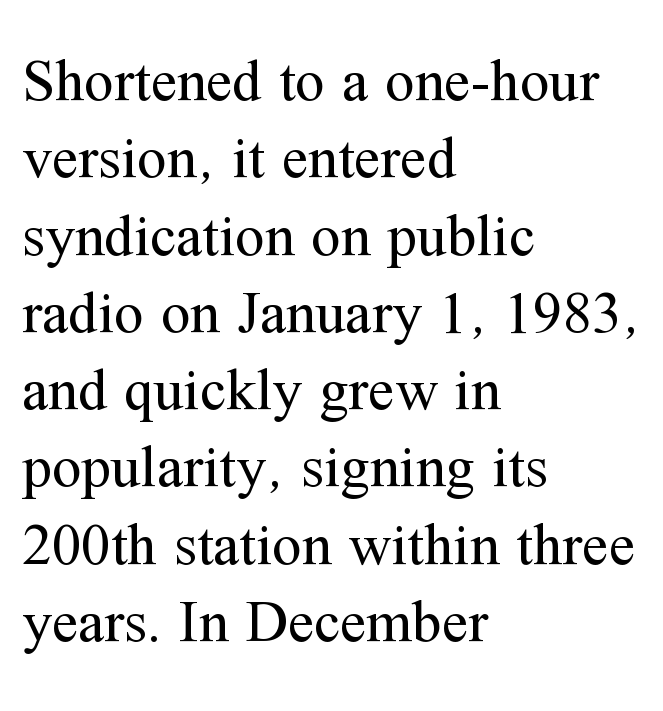
Q: Is the text bold? A: No.
Q: Is the text italic (slanted)? A: No, it is upright.
Q: Is the typeface a serif or a sans-serif typeface? A: Serif.
Q: Is the text underlined? A: No.
Q: How is the paragraph aligned? A: Left-aligned.
Q: Is the spacing between letters normal or unusually wide? A: Normal.
Q: Is the spacing between lines tight, normal or loose? A: Normal.
Q: Width (condensed, normal, or wide)? A: Normal.
Q: Stroke contrast? A: Medium.
Q: x-height? A: Medium.
Q: Monospaced? A: No.
